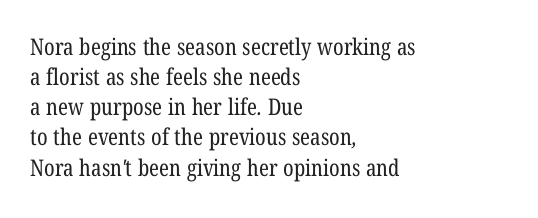
The image shows 23 px text type; set left-aligned, normal line spacing (1.31x), normal letter spacing, not underlined.
